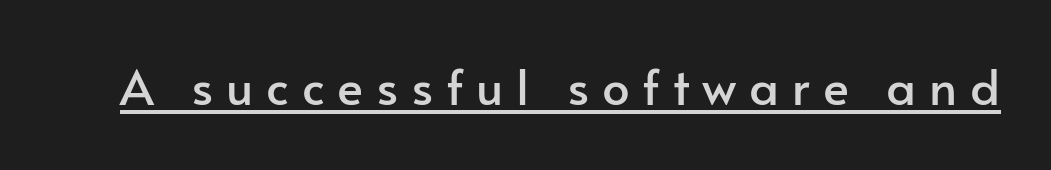
{"serif": "no", "italic": "no", "width": "normal", "stroke_contrast": "low", "x_height": "small", "monospaced": "no", "underline": "yes", "letter_spacing": "wide", "letter_spacing_em": 0.26, "glyph_px": 49}
